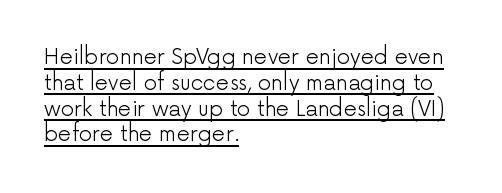
Q: Is the text bold? A: No.
Q: Is the text italic (slanted)? A: No, it is upright.
Q: Is the text underlined? A: Yes.
Q: How is the paragraph aligned? A: Left-aligned.
Q: Is the spacing between letters normal or unusually wide? A: Normal.
